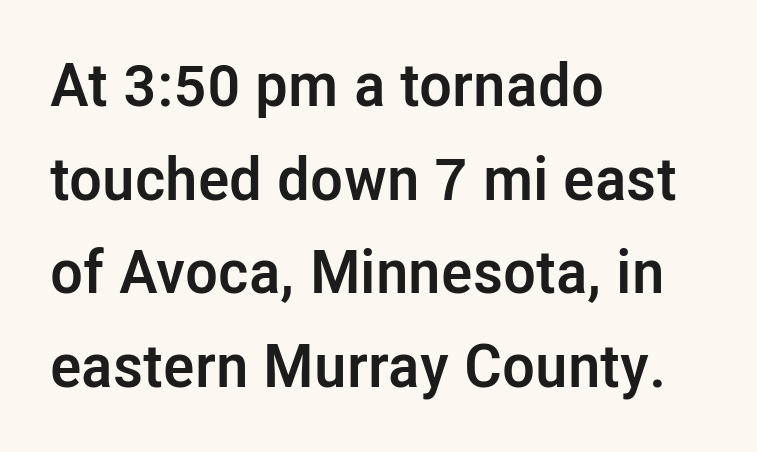
Glyph-to-glyph distance matches everyday printed text. Think of a printed novel: that variable character pitch is what you see here. Classification — sans serif. Notice how the passage keeps a crisp vertical edge on the left only. Glance below the letters and you will spot only blank space.
